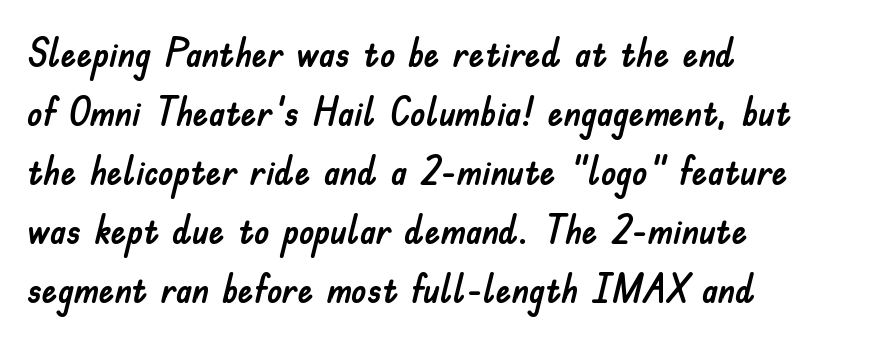
The image shows 39 px sans-serif type; set left-aligned, normal line spacing (1.51x), normal letter spacing, not underlined; low stroke contrast and a small x-height.
